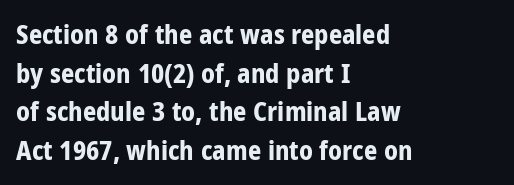
Leading: standard. Glyph-to-glyph distance matches everyday printed text. The face used here has the dense, thick strokes of a bold. These lines stack with their left ends in a neat column.
